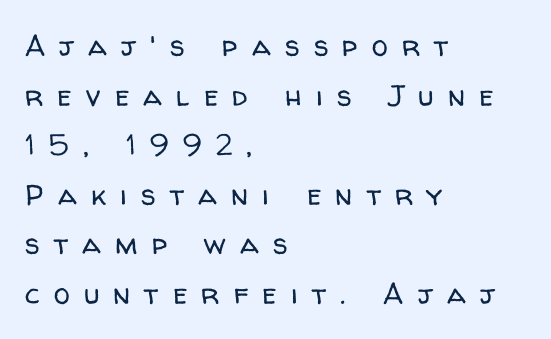
The designer went with a sans here, leaving each stem footless. A clean baseline with only descenders dipping below it. Observe the wide spacing: letters keep a clear distance from each other. The rendering uses natural spacing where letterforms have individual widths.
